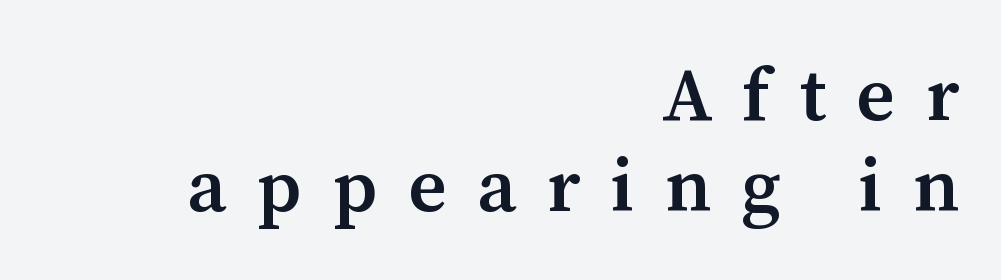
The image shows 75 px semibold serif type, upright; set right-aligned, line spacing 1.22x, unusually wide letter spacing (+0.41 em), not underlined; medium stroke contrast and a medium x-height.
